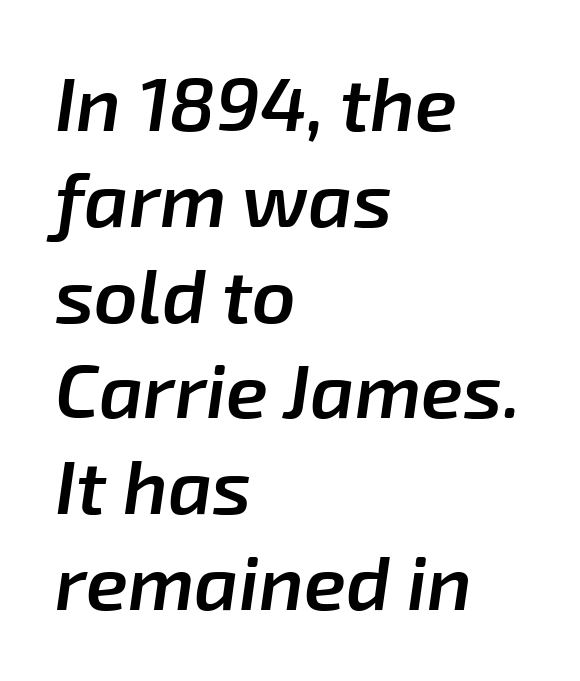
The image shows 76 px semibold type, italic (leaning right); set left-aligned, normal line spacing (1.26x), normal letter spacing, not underlined; low stroke contrast and a medium x-height.
